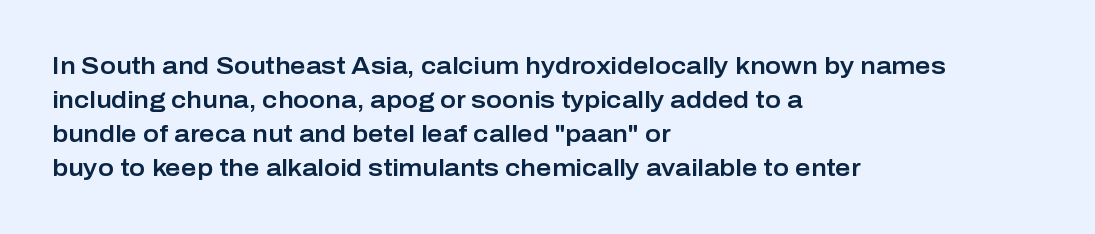
Q: Is the text italic (slanted)? A: No, it is upright.
Q: Is the text underlined? A: No.
Q: How is the paragraph aligned? A: Left-aligned.
Q: Is the spacing between letters normal or unusually wide? A: Normal.
Q: Is the spacing between lines tight, normal or loose? A: Normal.
